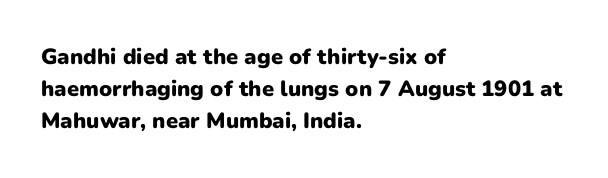
The image shows 22 px bold type, upright; set left-aligned, normal line spacing (1.46x), normal letter spacing, not underlined.
